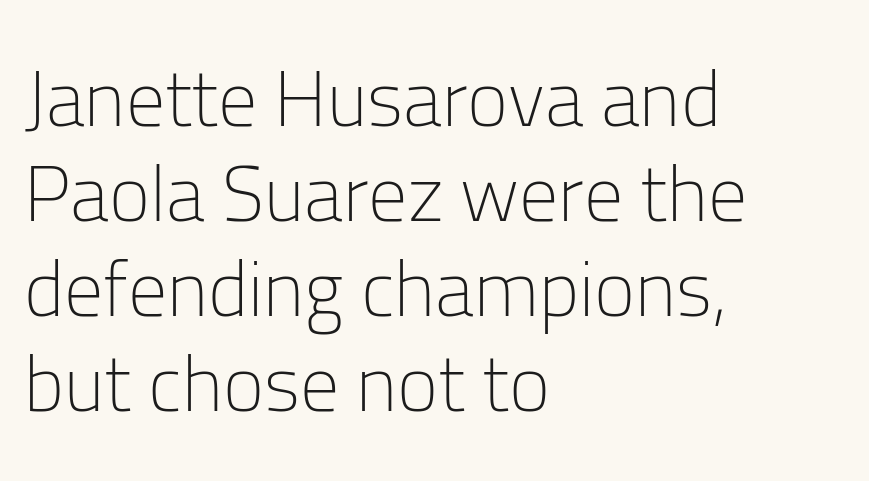
The image shows 78 px light sans-serif type, upright; set left-aligned, line spacing 1.22x, normal letter spacing, not underlined; low stroke contrast and a medium x-height.
